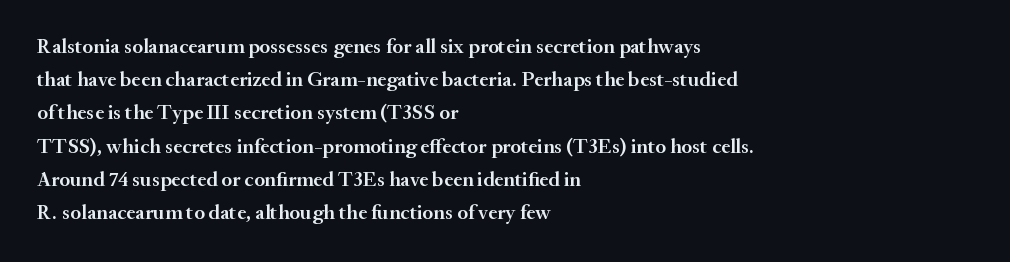
{"italic": "no", "bold": "semi", "underline": "no", "align": "left", "line_spacing": "normal", "line_spacing_ratio": 1.58, "letter_spacing": "normal", "letter_spacing_em": 0.0, "glyph_px": 21}
